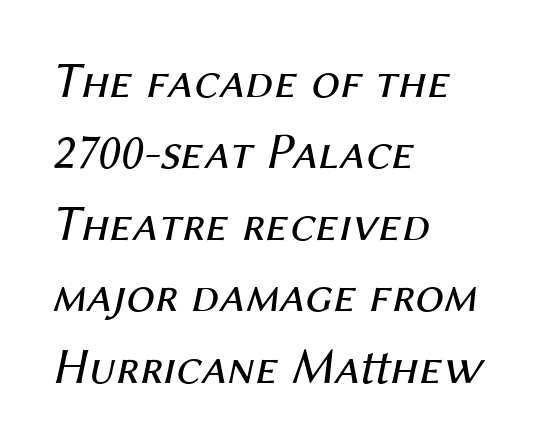
The weight would be labelled regular, book, light, or lighter still. The lettering tilts uniformly, giving the passage an italic look. Beneath every word, the page is bare. Is this a fixed-width face? No — the glyphs have proportional, varying widths. One glance says typical: line gaps are just what's usual.
